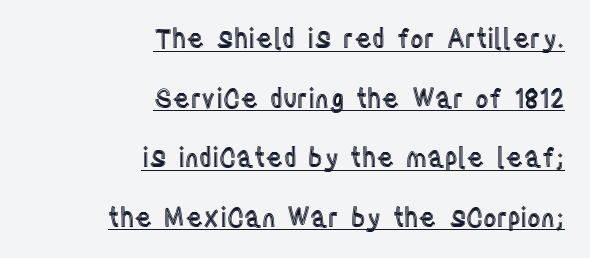
Q: Is the text italic (slanted)? A: No, it is upright.
Q: Is the text underlined? A: Yes.
Q: How is the paragraph aligned? A: Right-aligned.
Q: Is the spacing between letters normal or unusually wide? A: Normal.
Q: Is the spacing between lines tight, normal or loose? A: Loose.
